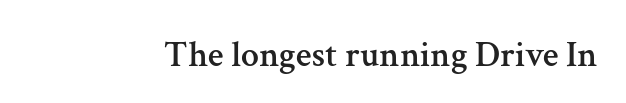
Nothing unusual about the tracking: characters are spaced as the font intends. The glyphs are unaccompanied by any horizontal stroke below them. Yep, those are serifs on the letters. The letters advance in unequal steps, a hallmark of proportional type. Nope, not italic — everything's standing straight.
